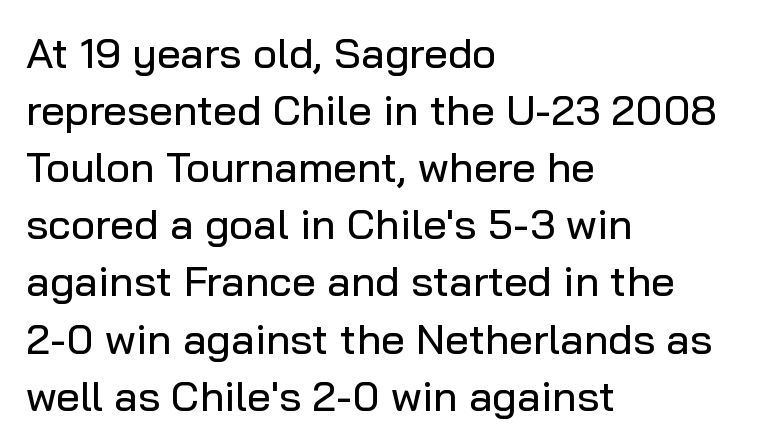
Compared with typical paragraphs, the rows here are spaced about the same. The letters carry no serifs — their stems end cleanly without finishing strokes. Spacing verdict: proportional, widths tailored to each character. The letters stand straight up with perfectly vertical stems. Letter spacing: default. The area under the type is left untouched.
